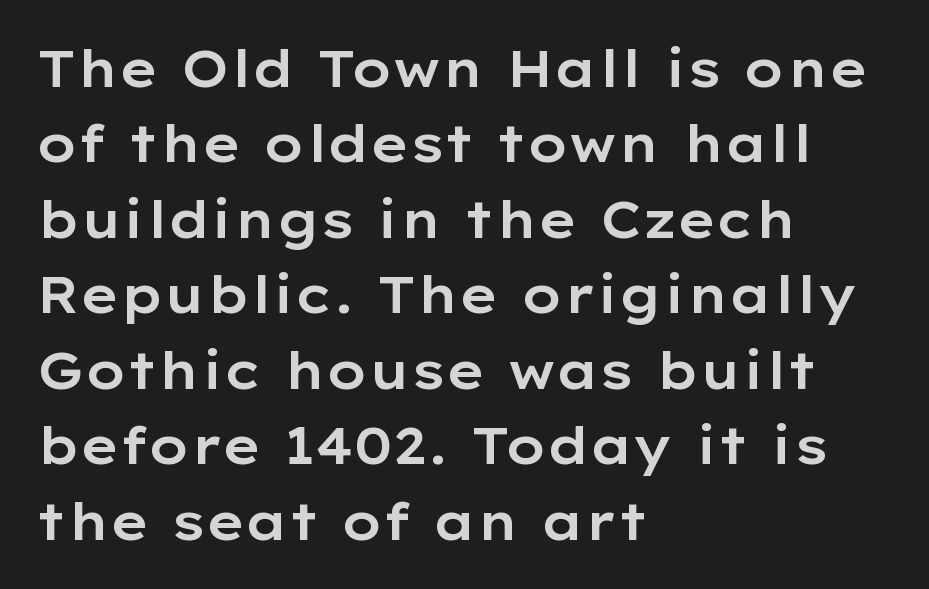
{"serif": "no", "italic": "no", "width": "wide", "stroke_contrast": "low", "x_height": "medium", "monospaced": "no", "underline": "no", "align": "left", "line_spacing": "normal", "line_spacing_ratio": 1.48, "letter_spacing": "normal", "letter_spacing_em": 0.0, "glyph_px": 51}
